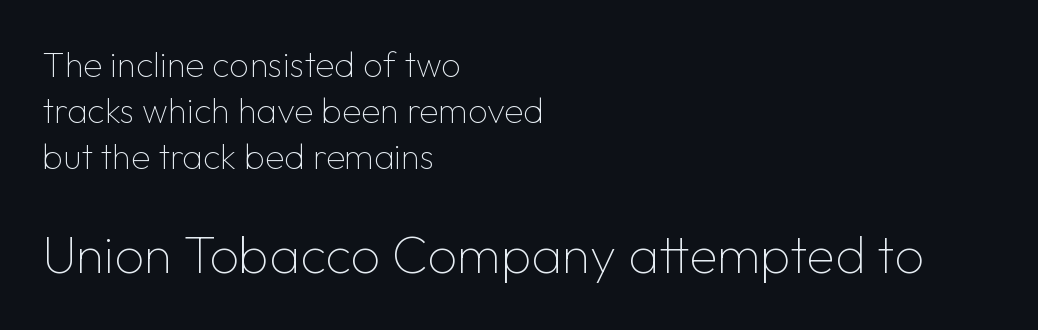
The horizontal fit of the characters is conventional and even. Rule under the text: the space is simply empty. Size hierarchy here favors the trailing block over the leading one. Quick note: not italic, upright. The text block is weighted toward the left margin, trailing off unevenly rightward.
